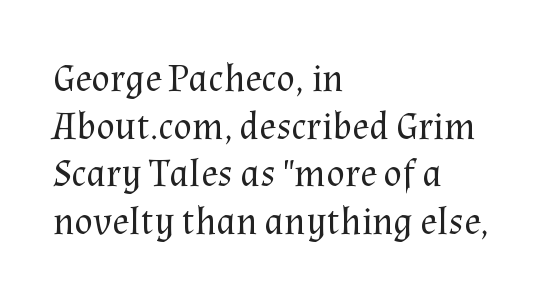
Q: Is the text bold? A: No.
Q: Is the text italic (slanted)? A: No, it is upright.
Q: Is the text underlined? A: No.
Q: How is the paragraph aligned? A: Left-aligned.
Q: Is the spacing between letters normal or unusually wide? A: Normal.
Q: Width (condensed, normal, or wide)? A: Normal.
Q: Stroke contrast? A: Medium.
Q: x-height? A: Medium.
Q: Monospaced? A: No.
